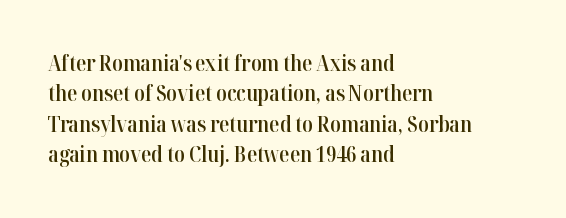
Q: Is the text bold? A: Semi-bold.
Q: Is the text italic (slanted)? A: No, it is upright.
Q: Is the text underlined? A: No.
Q: How is the paragraph aligned? A: Left-aligned.
Q: Is the spacing between letters normal or unusually wide? A: Normal.
Q: Is the spacing between lines tight, normal or loose? A: Normal.
